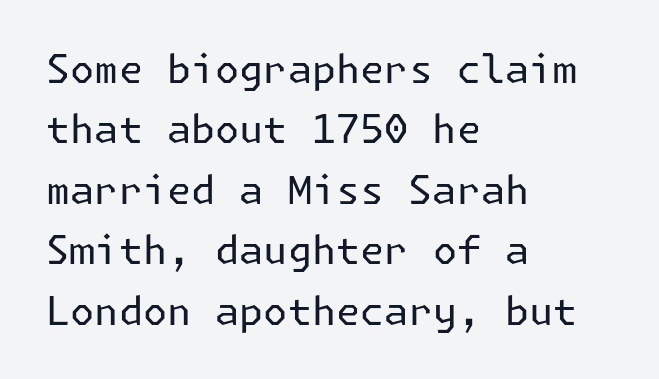
Honestly, the row spacing looks completely unremarkable. This sample uses plain, unmodified letter spacing. The zone under the glyphs is completely vacant. What kind of face is this? One without serifs — a sans.
